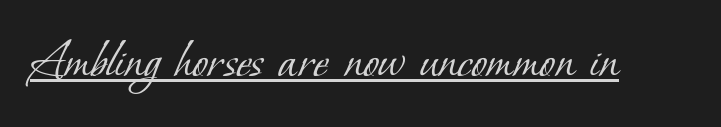
Q: Is the text bold? A: No.
Q: Is the typeface a serif or a sans-serif typeface? A: Serif.
Q: Is the text underlined? A: Yes.
Q: Is the spacing between letters normal or unusually wide? A: Normal.
Q: Width (condensed, normal, or wide)? A: Normal.
Q: Stroke contrast? A: Low.
Q: x-height? A: Small.
Q: Monospaced? A: No.
